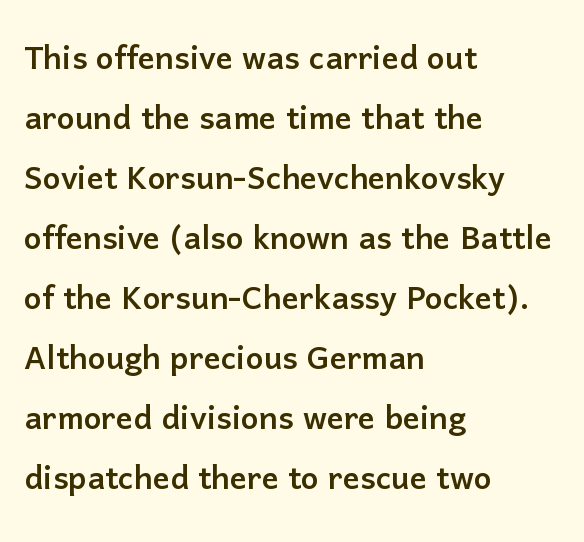
{"serif": "no", "italic": "no", "width": "normal", "stroke_contrast": "low", "x_height": "medium", "monospaced": "no", "underline": "no", "align": "left", "line_spacing": "normal", "line_spacing_ratio": 1.43, "letter_spacing": "normal", "letter_spacing_em": 0.0, "glyph_px": 42}
